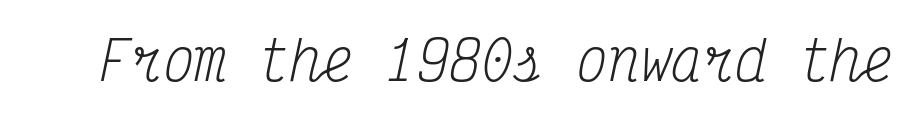
In terms of letterform style, serifs are clearly present. The face looks like a standard text weight, possibly lighter. An italicized treatment has been applied to the whole sample. Is this a fixed-width face? Yes — each glyph sits in an identical cell. Honestly, the letter spacing is just normal — you wouldn't notice it. Unmarked baselines from the first word to the last.
